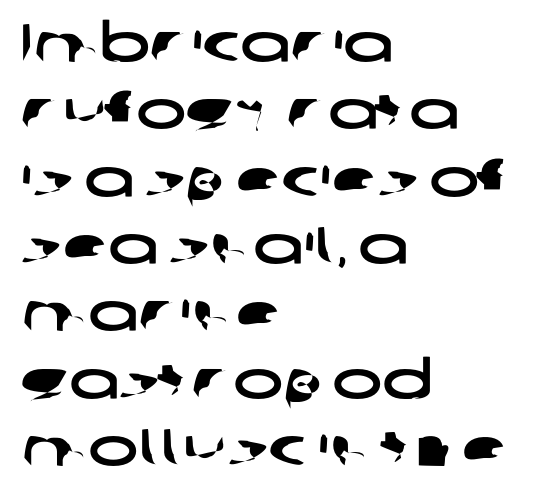
Q: Is the typeface a serif or a sans-serif typeface? A: Sans-serif.
Q: Is the text underlined? A: No.
Q: How is the paragraph aligned? A: Left-aligned.
Q: Is the spacing between letters normal or unusually wide? A: Normal.
Q: Is the spacing between lines tight, normal or loose? A: Normal.
Q: Width (condensed, normal, or wide)? A: Wide.
Q: Stroke contrast? A: Low.
Q: x-height? A: Medium.
Q: Monospaced? A: No.
